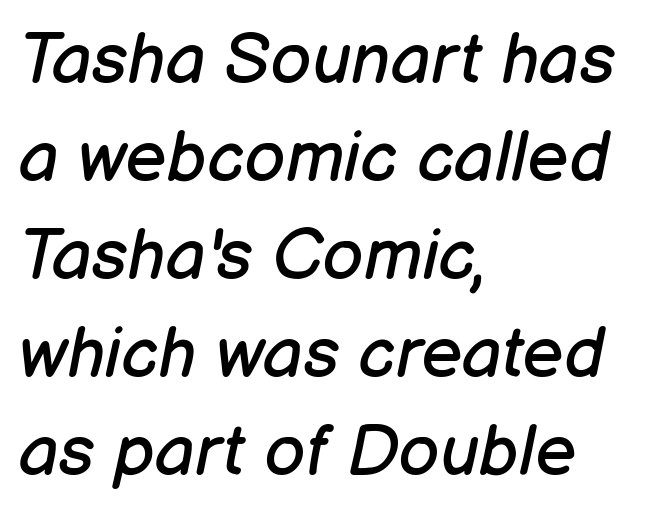
The image shows 71 px regular-weight type, italic (leaning right); set left-aligned, normal line spacing (1.38x), normal letter spacing, not underlined; low stroke contrast and a medium x-height.
